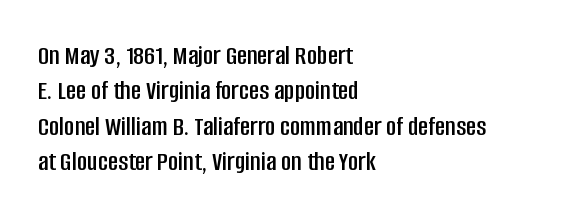
The image shows 28 px condensed sans-serif type, upright; set left-aligned, normal line spacing (1.26x), normal letter spacing, not underlined; low stroke contrast and a large x-height.
